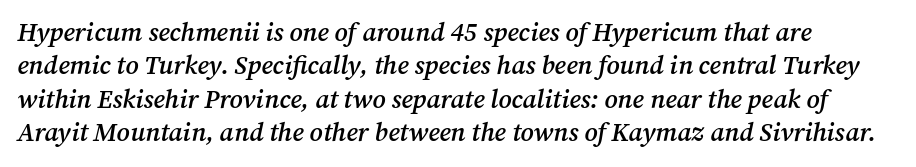
The image shows 26 px text type, italic (leaning right); set normal line spacing (1.28x), normal letter spacing, not underlined.
